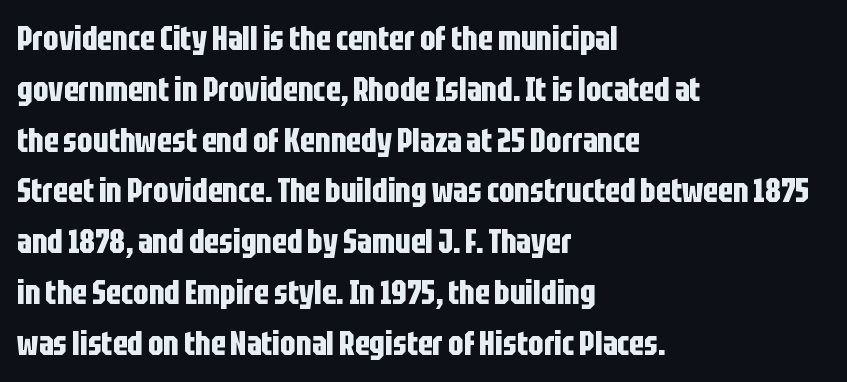
Rule under the text: the space is simply empty. Honestly, the row spacing looks completely unremarkable. Is the type bold? Yes — the strokes are clearly thick and heavy. Default kerning and tracking; the words read as compact shapes. This sample has the flowing, uneven cadence of proportional lettering.
